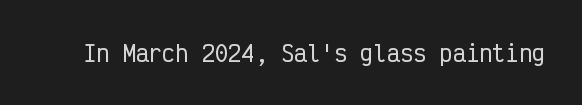
The image shows 22 px text type, upright; set normal letter spacing, not underlined.
